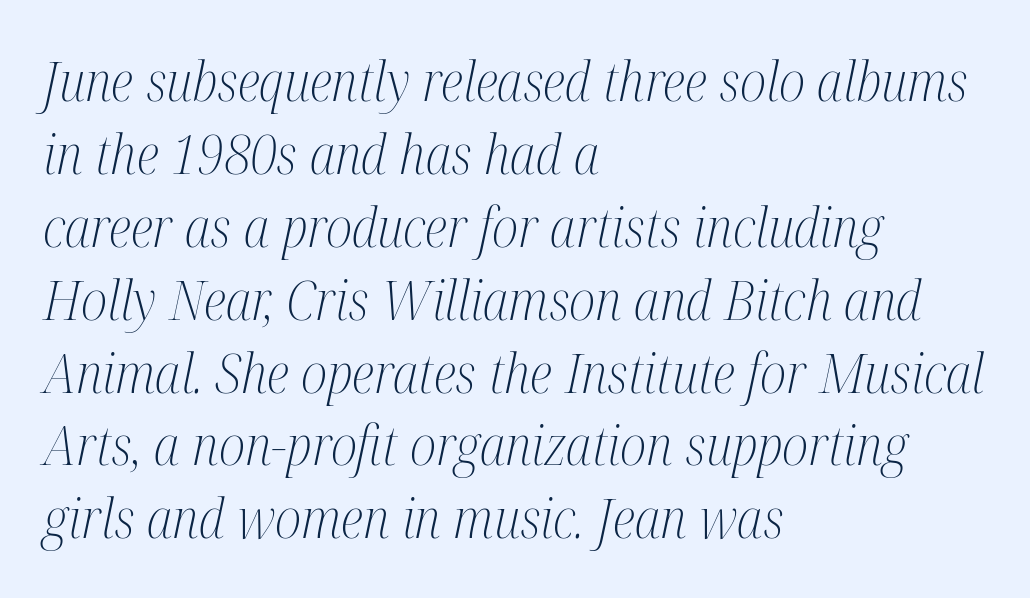
This rendering employs a face with finishing strokes, i.e., a serif. Here the designer chose a conventional face with non-uniform glyph widths. The cut favours lightness, reaching ordinary text weight at its darkest. Short note: letters normally spaced.
